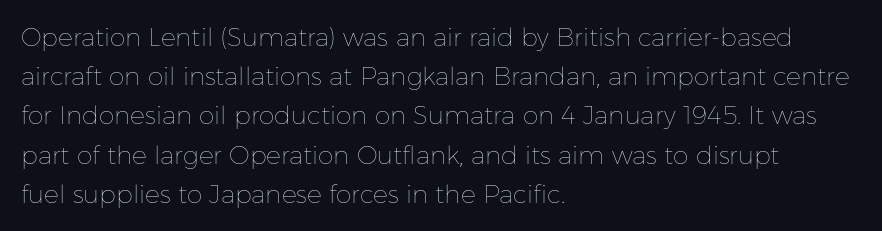
The image shows 25 px text type, upright; set left-aligned, normal line spacing (1.57x), normal letter spacing, not underlined.
